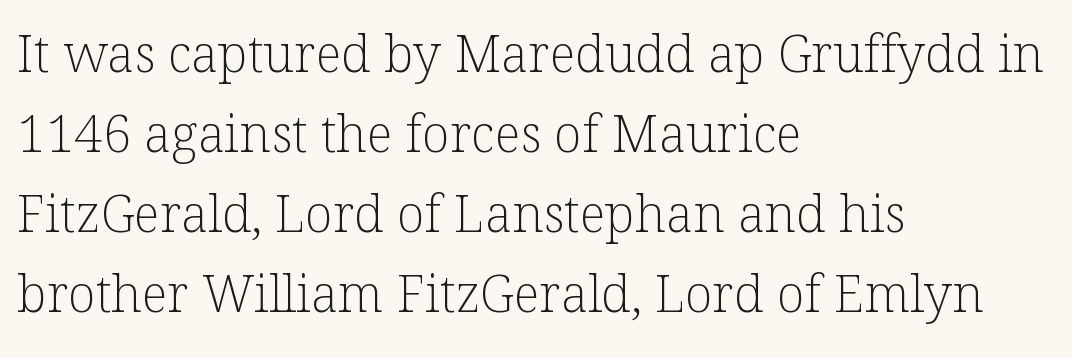
Q: Is the text bold? A: No.
Q: Is the text italic (slanted)? A: No, it is upright.
Q: Is the typeface a serif or a sans-serif typeface? A: Serif.
Q: Is the text underlined? A: No.
Q: How is the paragraph aligned? A: Left-aligned.
Q: Is the spacing between letters normal or unusually wide? A: Normal.
Q: Is the spacing between lines tight, normal or loose? A: Normal.
Q: Width (condensed, normal, or wide)? A: Normal.
Q: Stroke contrast? A: Low.
Q: x-height? A: Medium.
Q: Monospaced? A: No.
